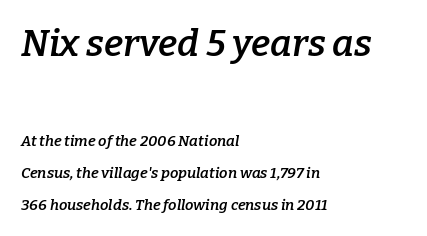
The font family rendered here belongs to the serif group. The passage shown is typed in a proportional face where columns would drift. Caption: semibold face, moderately heavy strokes. Compared with typical paragraphs, the rows here are farther apart. Nobody touched the tracking dial on this one.
